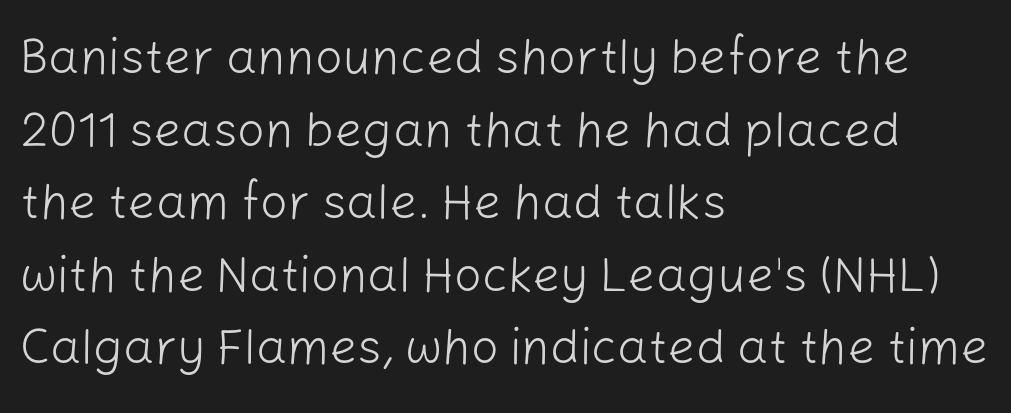
The image shows 49 px light sans-serif type, upright; set left-aligned, normal line spacing (1.48x), normal letter spacing, not underlined; low stroke contrast and a medium x-height.
